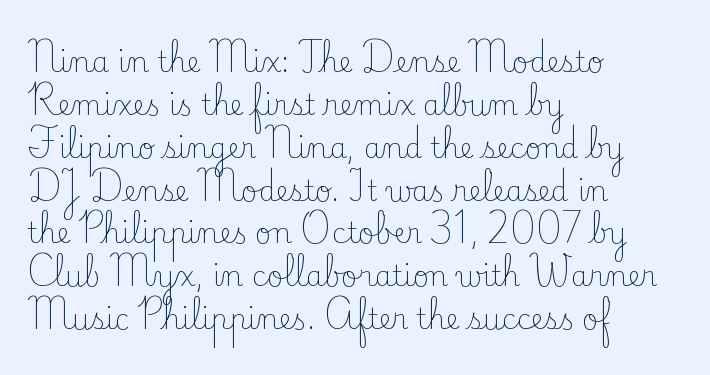
Q: Is the text bold? A: No.
Q: Is the text italic (slanted)? A: No, it is upright.
Q: Is the typeface a serif or a sans-serif typeface? A: Serif.
Q: Is the text underlined? A: No.
Q: How is the paragraph aligned? A: Left-aligned.
Q: Is the spacing between letters normal or unusually wide? A: Normal.
Q: Is the spacing between lines tight, normal or loose? A: Normal.
Q: Width (condensed, normal, or wide)? A: Normal.
Q: Stroke contrast? A: Low.
Q: x-height? A: Small.
Q: Monospaced? A: No.
